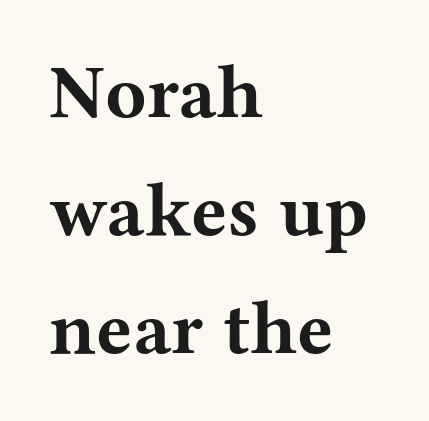
Check where the strokes stop: tiny serifs finish them off. The paragraph has a hard left edge and a soft right edge. Plenty of ink on the page — the face is bold. The lettering stays uniformly vertical, giving the passage a roman look.
